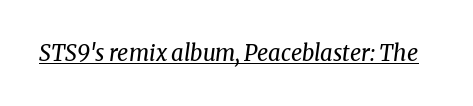
The letters sit at their default tracking, neither squeezed nor spread. Does a line run under the words? Yes, clearly. Heft: none added — not bold. Style check: oblique.
